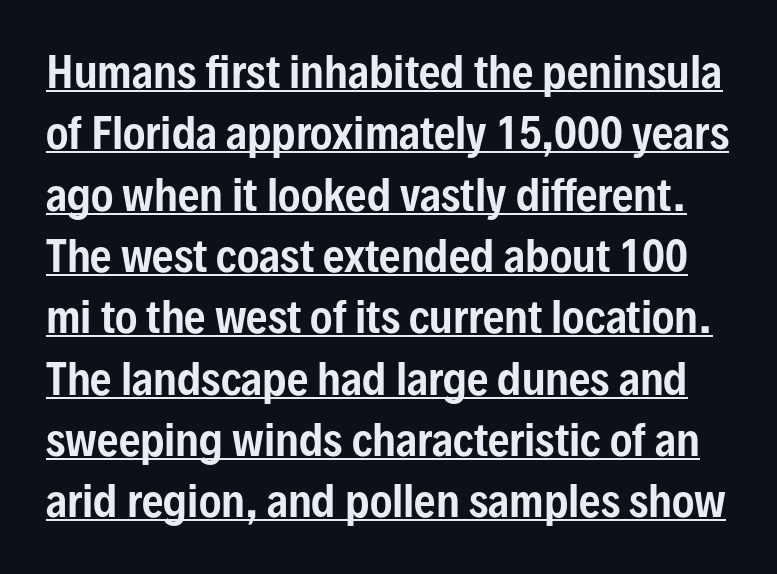
The image shows 42 px condensed sans-serif type, upright; set normal line spacing (1.46x), normal letter spacing, underlined; low stroke contrast and a medium x-height.
